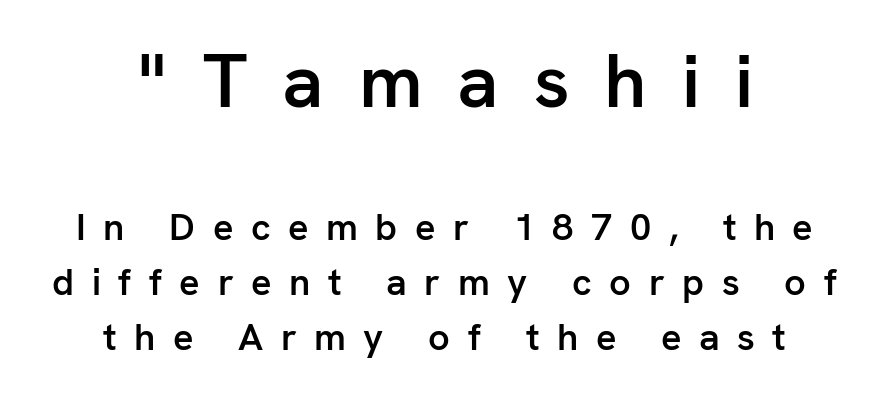
Q: Is the text bold? A: Semi-bold.
Q: Is the text italic (slanted)? A: No, it is upright.
Q: Is the typeface a serif or a sans-serif typeface? A: Sans-serif.
Q: Is the text underlined? A: No.
Q: How is the paragraph aligned? A: Centered.
Q: Is the spacing between letters normal or unusually wide? A: Unusually wide.
Q: Is the spacing between lines tight, normal or loose? A: Normal.
Q: Which block of text is set in a larger size, the first (top) or the second (bottom)? A: The first (top) one.
Q: Width (condensed, normal, or wide)? A: Normal.
Q: Stroke contrast? A: Low.
Q: x-height? A: Medium.
Q: Monospaced? A: No.
